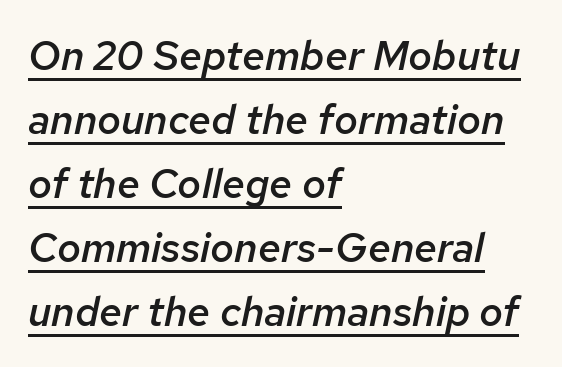
Here the glyphs are tracked normally, forming tight word shapes. These lines stack with their left ends in a neat column. Moderately thickened strokes mark this as semibold type. Descenders here cross a horizontal rule under the line. Compared with typical paragraphs, the rows here are spaced about the same. Note the varied advance widths — an 'i' is clearly narrower than an 'm'.
